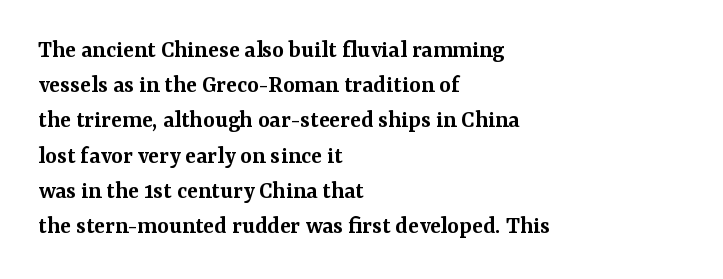
The image shows 25 px text type, upright; set left-aligned, normal line spacing (1.41x), normal letter spacing, not underlined.
